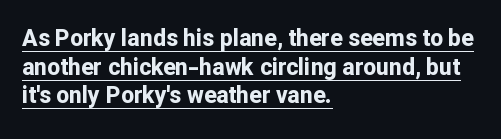
{"italic": "no", "bold": "yes", "underline": "yes", "align": "left", "line_spacing_ratio": 1.24, "letter_spacing": "normal", "letter_spacing_em": 0.0, "glyph_px": 23}
